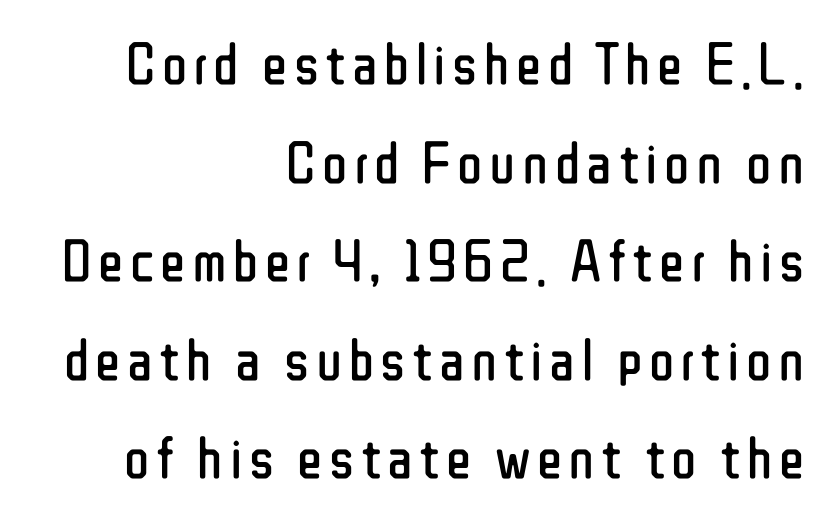
{"serif": "no", "italic": "no", "bold": "no", "weight": "regular", "width": "condensed", "stroke_contrast": "low", "x_height": "medium", "monospaced": "no", "underline": "no", "align": "right", "line_spacing": "normal", "line_spacing_ratio": 1.67, "glyph_px": 59}
